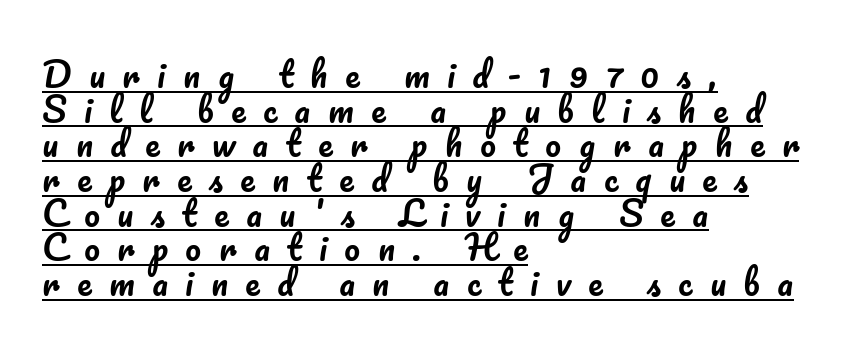
The gaps between neighbouring characters are conspicuously large. This sample trades vertical openness for compactness between lines. What decoration does the sample have? An underline. The passage shown is typed in a proportional face where columns would drift.
